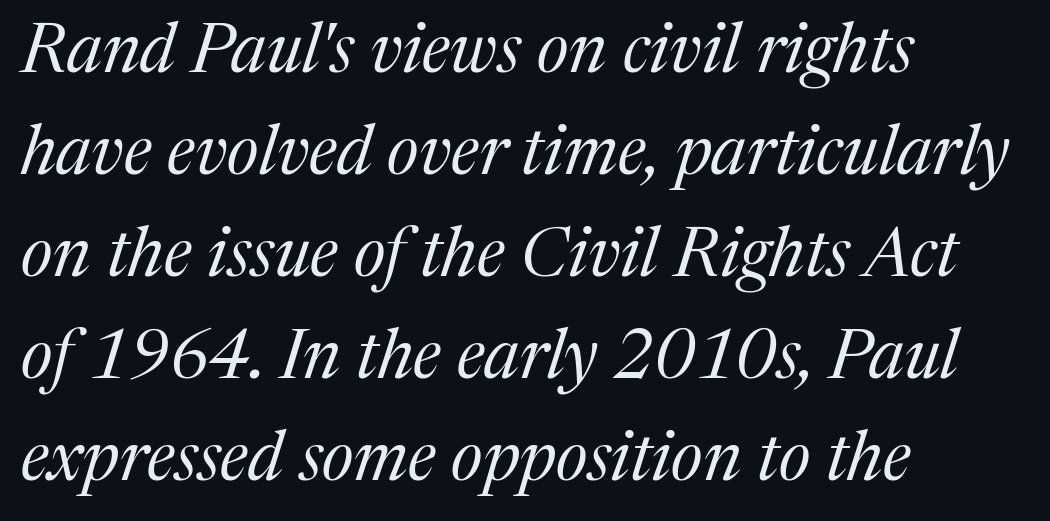
Q: Is the text bold? A: No.
Q: Is the text italic (slanted)? A: Yes, it leans right by about 17 degrees.
Q: Is the typeface a serif or a sans-serif typeface? A: Serif.
Q: Is the text underlined? A: No.
Q: How is the paragraph aligned? A: Left-aligned.
Q: Is the spacing between letters normal or unusually wide? A: Normal.
Q: Is the spacing between lines tight, normal or loose? A: Normal.
Q: Width (condensed, normal, or wide)? A: Normal.
Q: Stroke contrast? A: Medium.
Q: x-height? A: Medium.
Q: Monospaced? A: No.
